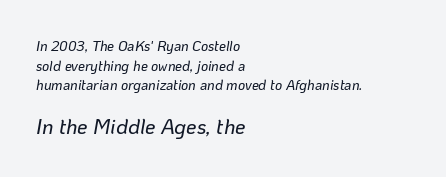
Q: Is the text italic (slanted)? A: Yes, it leans right by about 10 degrees.
Q: Is the text underlined? A: No.
Q: How is the paragraph aligned? A: Left-aligned.
Q: Is the spacing between letters normal or unusually wide? A: Normal.
Q: Is the spacing between lines tight, normal or loose? A: Normal.
Q: Which block of text is set in a larger size, the first (top) or the second (bottom)? A: The second (bottom) one.
